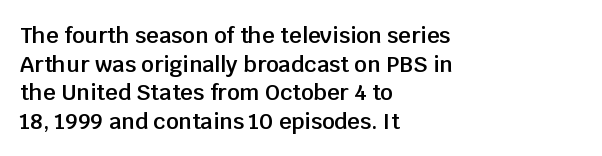
{"italic": "no", "bold": "semi", "underline": "no", "align": "left", "line_spacing": "normal", "line_spacing_ratio": 1.3, "letter_spacing": "normal", "letter_spacing_em": 0.0, "glyph_px": 22}
